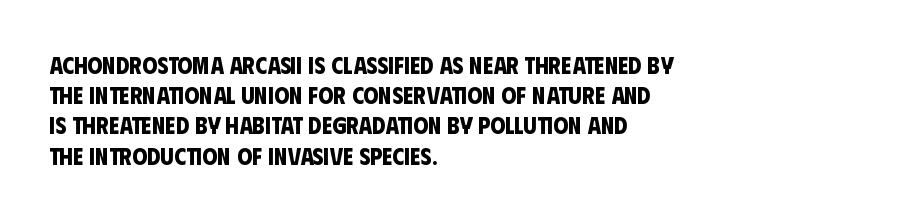
The image shows 24 px bold type; set left-aligned, normal line spacing (1.26x), normal letter spacing, not underlined.
